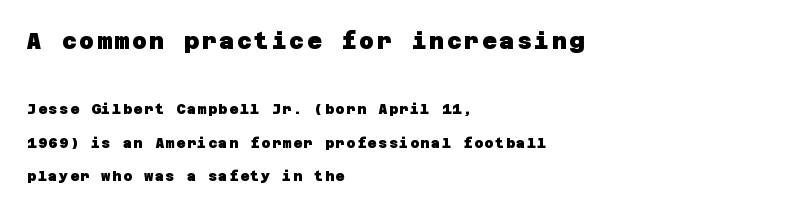
The image shows 23 px bold type; set left-aligned, loose line spacing (2.39x), not underlined; the first (top) block is 1.64x larger.
